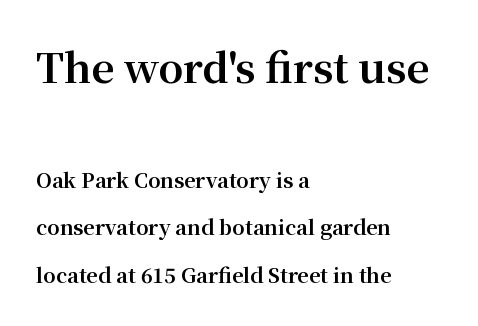
Q: Is the text bold? A: Yes.
Q: Is the text italic (slanted)? A: No, it is upright.
Q: Is the typeface a serif or a sans-serif typeface? A: Serif.
Q: Is the text underlined? A: No.
Q: How is the paragraph aligned? A: Left-aligned.
Q: Is the spacing between letters normal or unusually wide? A: Normal.
Q: Is the spacing between lines tight, normal or loose? A: Loose.
Q: Which block of text is set in a larger size, the first (top) or the second (bottom)? A: The first (top) one.
Q: Width (condensed, normal, or wide)? A: Normal.
Q: Stroke contrast? A: Medium.
Q: x-height? A: Medium.
Q: Monospaced? A: No.
